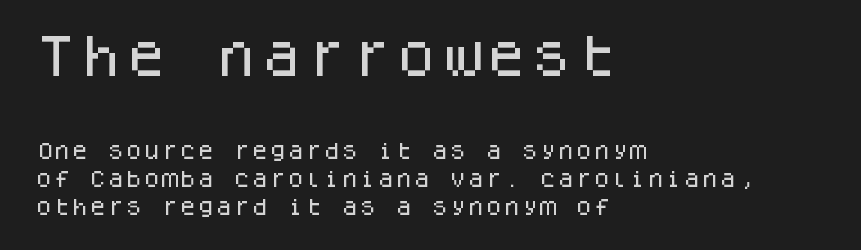
{"serif": "no", "italic": "no", "width": "normal", "stroke_contrast": "low", "x_height": "large", "monospaced": "yes", "underline": "no", "align": "left", "line_spacing": "normal", "line_spacing_ratio": 1.57, "letter_spacing": "normal", "letter_spacing_em": 0.0, "larger_block": "first", "size_ratio": 2.5, "glyph_px": 45}
